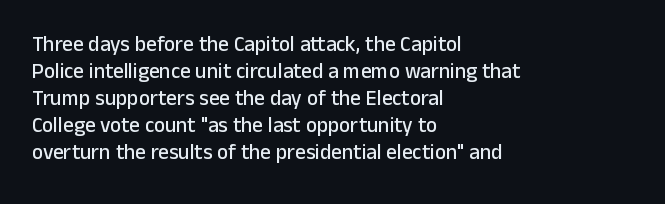
The image shows 21 px text type, upright; set left-aligned, normal line spacing (1.28x), normal letter spacing, not underlined.
